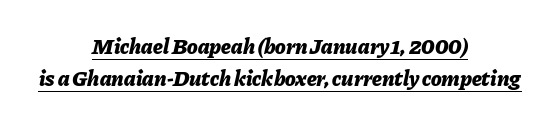
The image shows 22 px bold type, italic (leaning right); set centered, normal line spacing (1.47x), normal letter spacing, underlined.
